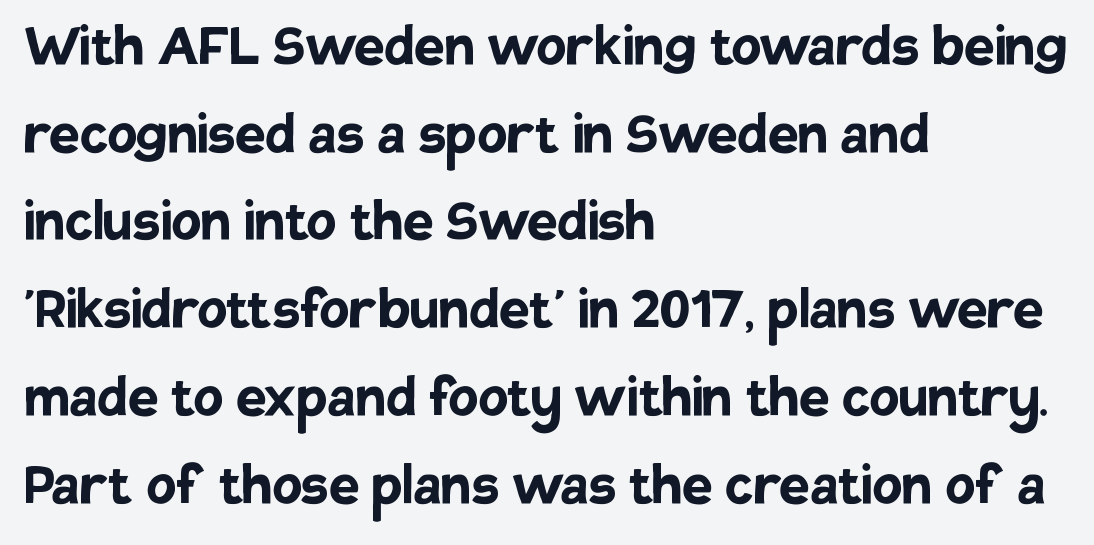
{"serif": "no", "italic": "no", "bold": "yes", "weight": "semibold", "width": "normal", "stroke_contrast": "low", "x_height": "large", "monospaced": "no", "underline": "no", "align": "left", "line_spacing": "normal", "line_spacing_ratio": 1.29, "letter_spacing": "normal", "letter_spacing_em": 0.0, "glyph_px": 68}
